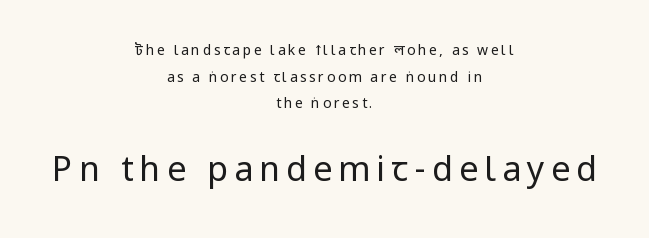
The image shows 34 px regular-weight, condensed sans-serif type, upright; set centered, loose line spacing (1.91x), not underlined; the second (bottom) block is 2.43x larger; low stroke contrast and a large x-height.
